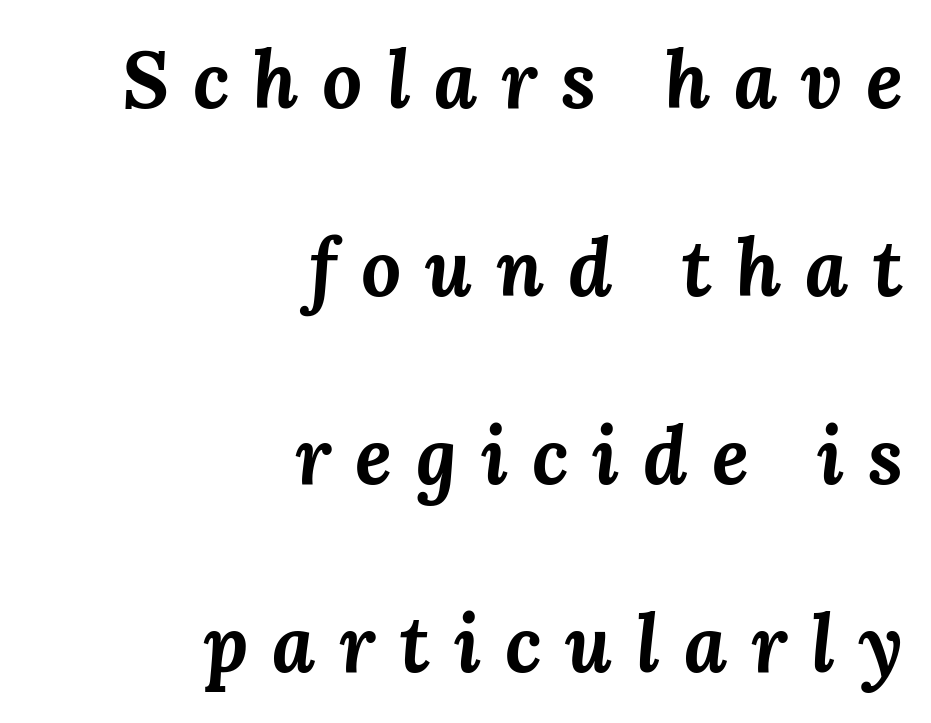
The image shows 79 px bold type, italic (leaning right); set right-aligned, loose line spacing (2.38x), unusually wide letter spacing (+0.3 em), not underlined; medium stroke contrast and a medium x-height.
